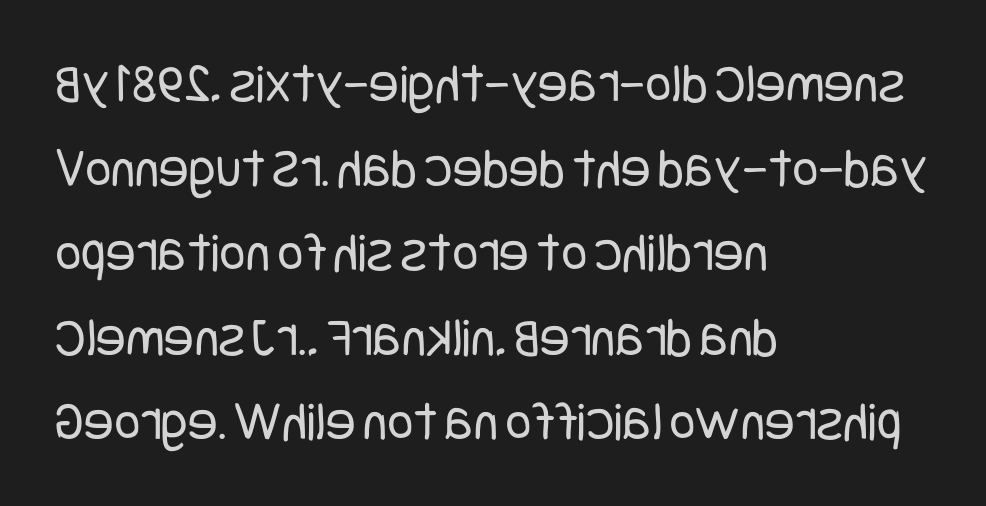
Q: Is the text bold? A: No.
Q: Is the text italic (slanted)? A: No, it is upright.
Q: Is the typeface a serif or a sans-serif typeface? A: Sans-serif.
Q: Is the text underlined? A: No.
Q: How is the paragraph aligned? A: Left-aligned.
Q: Is the spacing between letters normal or unusually wide? A: Normal.
Q: Is the spacing between lines tight, normal or loose? A: Normal.
Q: Width (condensed, normal, or wide)? A: Condensed.
Q: Stroke contrast? A: Low.
Q: x-height? A: Large.
